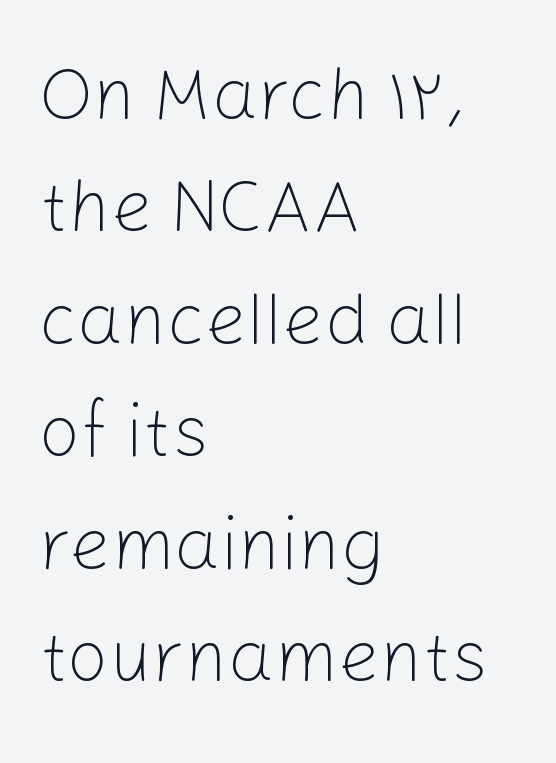
The specimen omits any rule beneath the text block's lines. Grotesque or geometric, the face here clearly has no serifs. Weight: in the light-to-regular range. Notice how descenders clear the ascenders below comfortably — that's standard leading. Horizontally, the lines are justified to the leading edge only.
